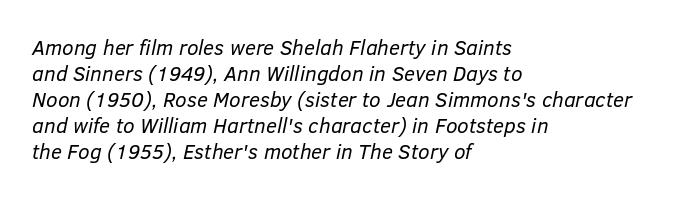
The image shows 21 px text type, italic (leaning right); set left-aligned, line spacing 1.24x, normal letter spacing, not underlined.
